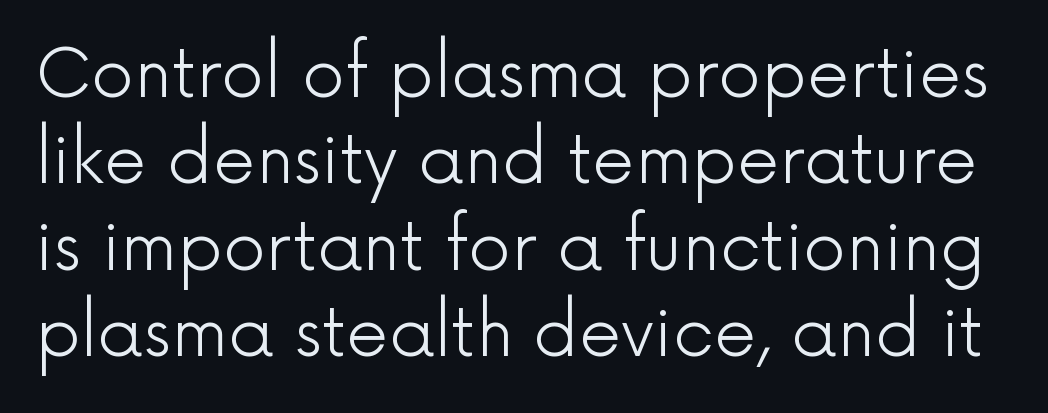
Nope, no serifs anywhere on these letters. Each row of text sits above clean, open space. Spacing verdict: proportional, widths tailored to each character. The line-height multiplier appears to be the usual default.
